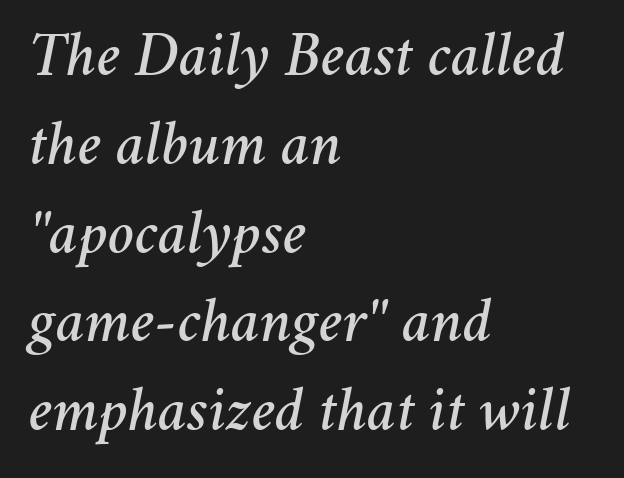
The image shows 63 px text type, italic (leaning right); set left-aligned, normal line spacing (1.41x), normal letter spacing, not underlined; medium stroke contrast and a medium x-height.
